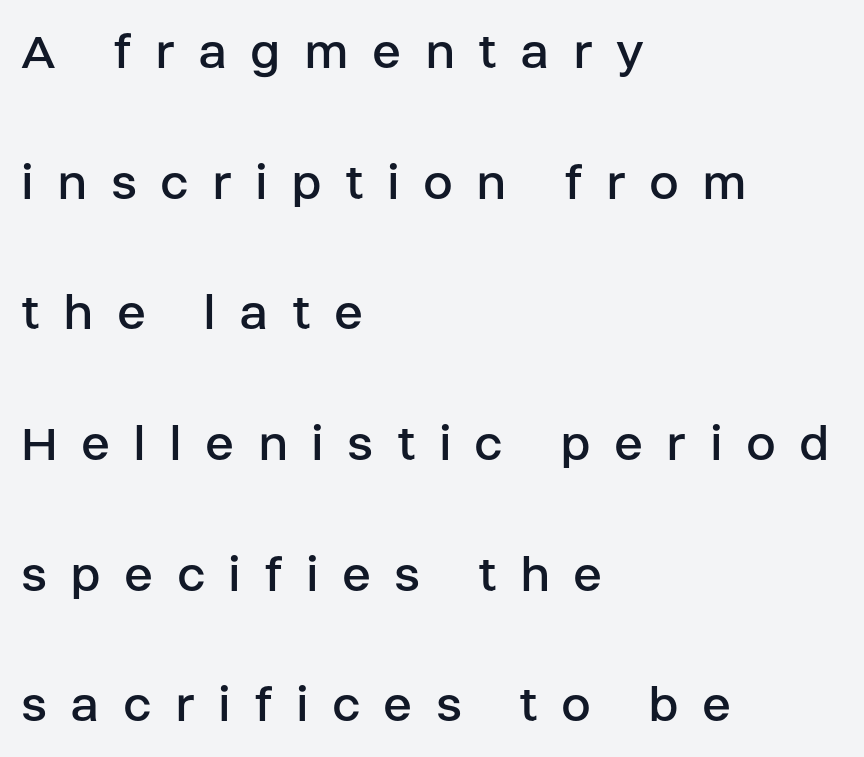
Q: Is the text bold? A: No.
Q: Is the text italic (slanted)? A: No, it is upright.
Q: Is the typeface a serif or a sans-serif typeface? A: Sans-serif.
Q: Is the text underlined? A: No.
Q: How is the paragraph aligned? A: Left-aligned.
Q: Is the spacing between letters normal or unusually wide? A: Unusually wide.
Q: Is the spacing between lines tight, normal or loose? A: Loose.
Q: Width (condensed, normal, or wide)? A: Normal.
Q: Stroke contrast? A: Low.
Q: x-height? A: Large.
Q: Monospaced? A: No.
